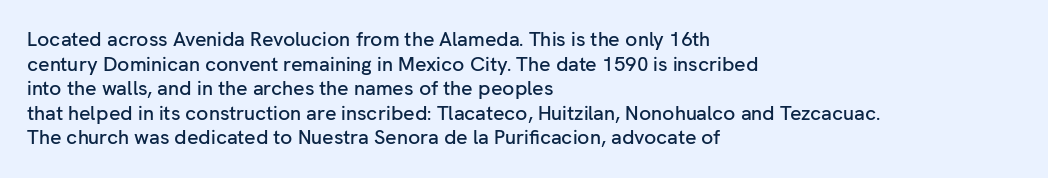
Here the glyphs are tracked normally, forming tight word shapes. The baseline area is clear. Ascenders rise straight up at ninety degrees. These lines stack with their left ends in a neat column.
